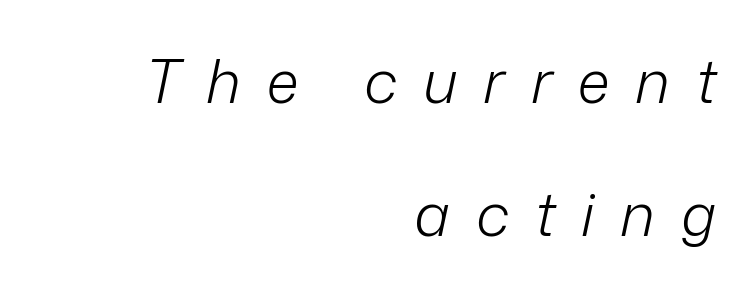
The image shows 60 px light type, italic (leaning right); set right-aligned, loose line spacing (2.22x), unusually wide letter spacing (+0.43 em), not underlined; low stroke contrast and a medium x-height.
